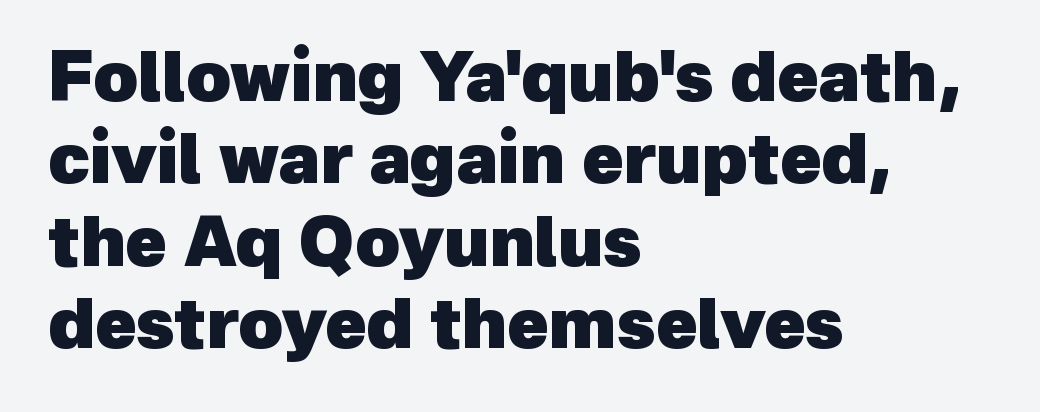
{"serif": "no", "bold": "yes", "weight": "heavy", "width": "normal", "x_height": "medium", "monospaced": "no", "underline": "no", "align": "left", "line_spacing_ratio": 1.21, "letter_spacing": "normal", "letter_spacing_em": 0.0, "glyph_px": 68}
